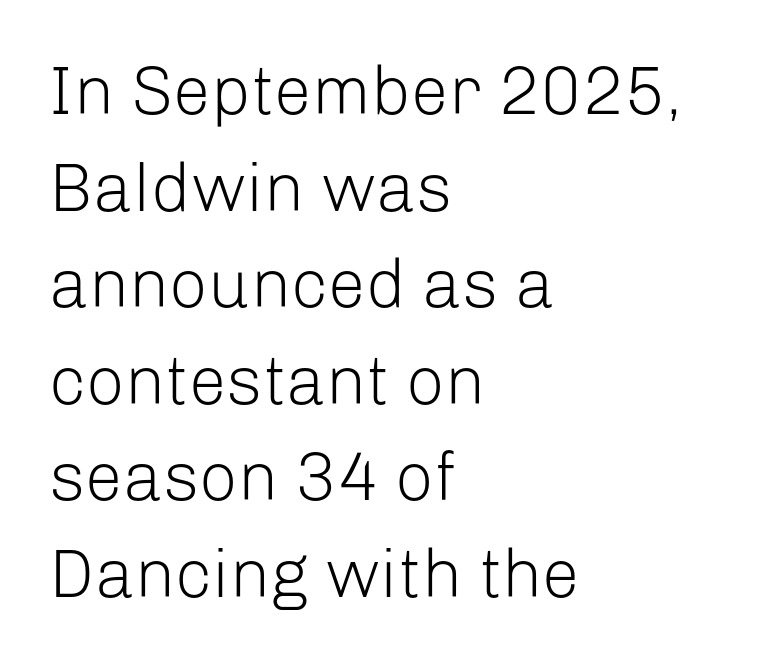
{"serif": "no", "italic": "no", "bold": "no", "weight": "light", "width": "normal", "stroke_contrast": "low", "x_height": "medium", "monospaced": "no", "underline": "no", "align": "left", "line_spacing": "normal", "line_spacing_ratio": 1.42, "letter_spacing": "normal", "letter_spacing_em": 0.0, "glyph_px": 68}
